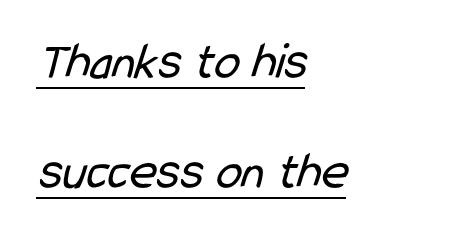
The image shows 52 px regular-weight, condensed sans-serif type; set left-aligned, loose line spacing (2.12x), normal letter spacing, underlined; low stroke contrast and a medium x-height.
